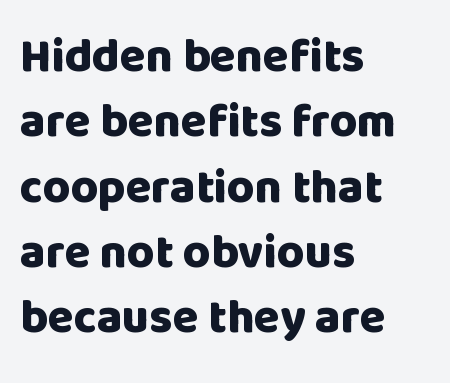
{"serif": "no", "italic": "no", "bold": "yes", "weight": "heavy", "width": "normal", "stroke_contrast": "low", "x_height": "large", "monospaced": "no", "underline": "no", "align": "left", "line_spacing": "normal", "line_spacing_ratio": 1.39, "letter_spacing": "normal", "letter_spacing_em": 0.0, "glyph_px": 47}
